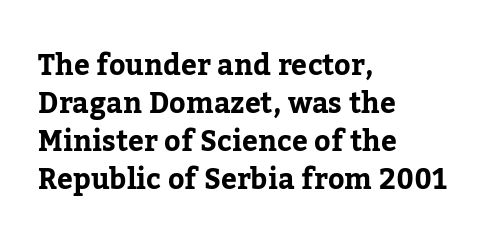
Q: Is the text italic (slanted)? A: No, it is upright.
Q: Is the typeface a serif or a sans-serif typeface? A: Serif.
Q: Is the text underlined? A: No.
Q: How is the paragraph aligned? A: Left-aligned.
Q: Is the spacing between letters normal or unusually wide? A: Normal.
Q: Is the spacing between lines tight, normal or loose? A: Normal.
Q: Width (condensed, normal, or wide)? A: Normal.
Q: Stroke contrast? A: Low.
Q: x-height? A: Medium.
Q: Monospaced? A: No.
